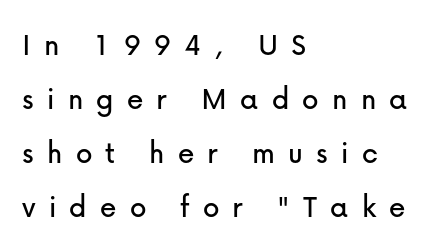
The image shows 33 px sans-serif type, upright; set left-aligned, normal line spacing (1.64x), unusually wide letter spacing (+0.4 em), not underlined; low stroke contrast and a medium x-height.
